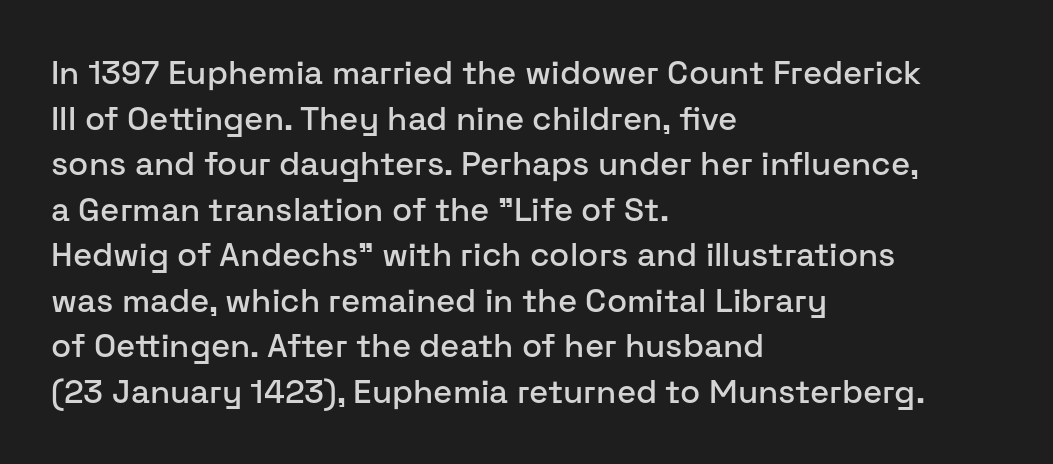
The designer went with a sans here, leaving each stem footless. The setting favours the left margin, as ordinary paragraphs usually do. Regular leading. You could not count columns in this text — the font is proportionally spaced.
